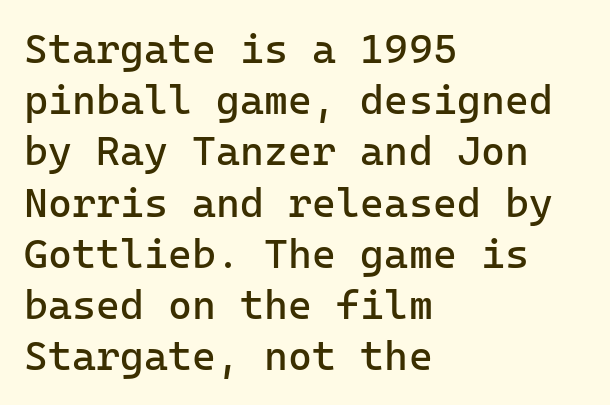
Each word holds together tightly as a unit, with standard inter-letter gaps. The rag falls on the right side of this text block. Evenly set lines give the paragraph a standard silhouette. Style check: upright.
